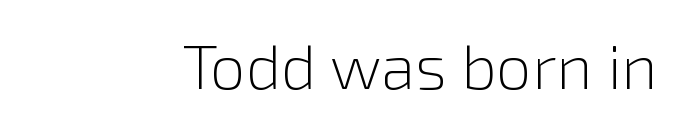
The image shows 63 px light sans-serif type, upright; set normal letter spacing, not underlined; low stroke contrast and a medium x-height.
